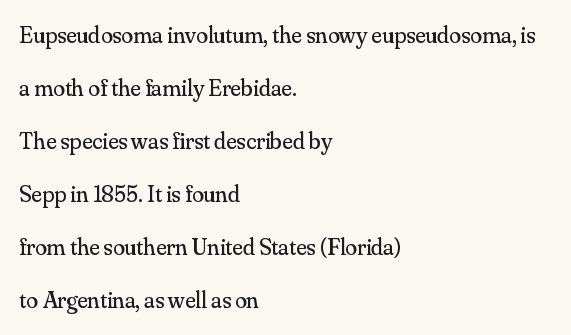
Q: Is the text bold? A: No.
Q: Is the text italic (slanted)? A: No, it is upright.
Q: Is the text underlined? A: No.
Q: How is the paragraph aligned? A: Left-aligned.
Q: Is the spacing between letters normal or unusually wide? A: Normal.
Q: Is the spacing between lines tight, normal or loose? A: Loose.
